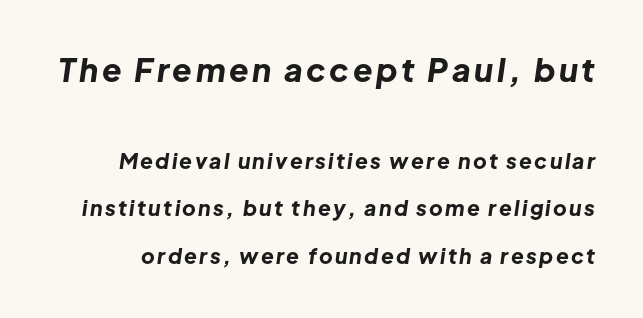
{"italic": "yes", "lean": "right", "slant_degrees": 8, "bold": "yes", "weight": "bold", "width": "normal", "stroke_contrast": "low", "x_height": "medium", "monospaced": "no", "underline": "no", "line_spacing": "loose", "line_spacing_ratio": 2.28, "larger_block": "first", "size_ratio": 1.52, "glyph_px": 32}
